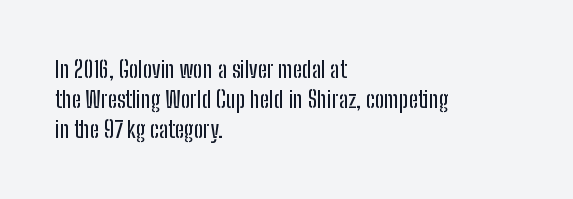
Q: Is the text italic (slanted)? A: No, it is upright.
Q: Is the text underlined? A: No.
Q: How is the paragraph aligned? A: Left-aligned.
Q: Is the spacing between letters normal or unusually wide? A: Normal.
Q: Is the spacing between lines tight, normal or loose? A: Normal.
